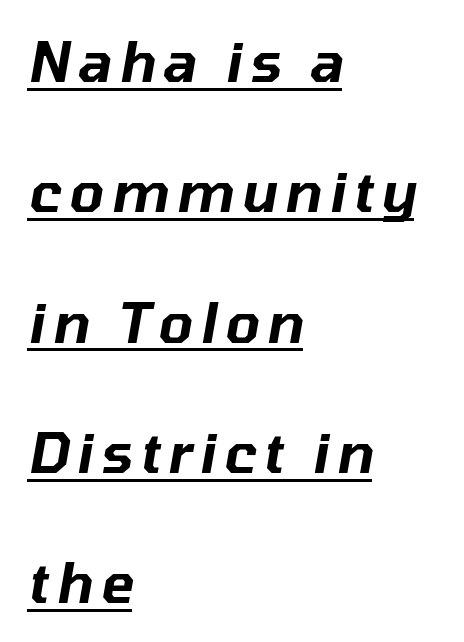
Q: Is the text italic (slanted)? A: Yes, it leans right by about 10 degrees.
Q: Is the text underlined? A: Yes.
Q: How is the paragraph aligned? A: Left-aligned.
Q: Is the spacing between lines tight, normal or loose? A: Loose.
Q: Width (condensed, normal, or wide)? A: Normal.
Q: Stroke contrast? A: Low.
Q: x-height? A: Medium.
Q: Monospaced? A: No.
